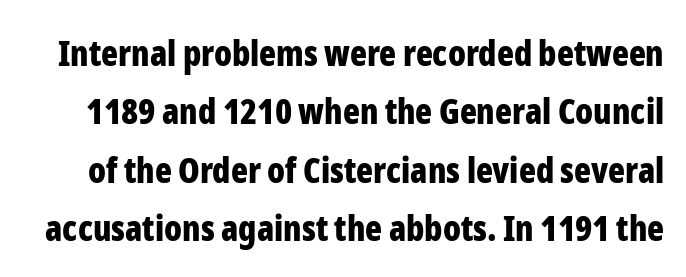
Q: Is the text bold? A: Yes.
Q: Is the text italic (slanted)? A: No, it is upright.
Q: Is the typeface a serif or a sans-serif typeface? A: Sans-serif.
Q: Is the text underlined? A: No.
Q: Is the spacing between letters normal or unusually wide? A: Normal.
Q: Is the spacing between lines tight, normal or loose? A: Normal.
Q: Width (condensed, normal, or wide)? A: Condensed.
Q: Stroke contrast? A: Low.
Q: x-height? A: Medium.
Q: Monospaced? A: No.
